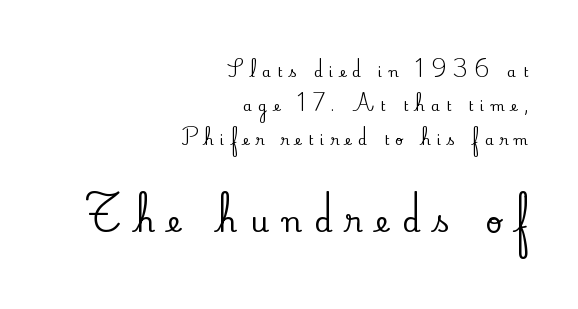
The image shows 29 px serif type, upright; set right-aligned, loose line spacing (2.44x), unusually wide letter spacing (+0.46 em), not underlined; the second (bottom) block is 2.07x larger; low stroke contrast and a small x-height.
